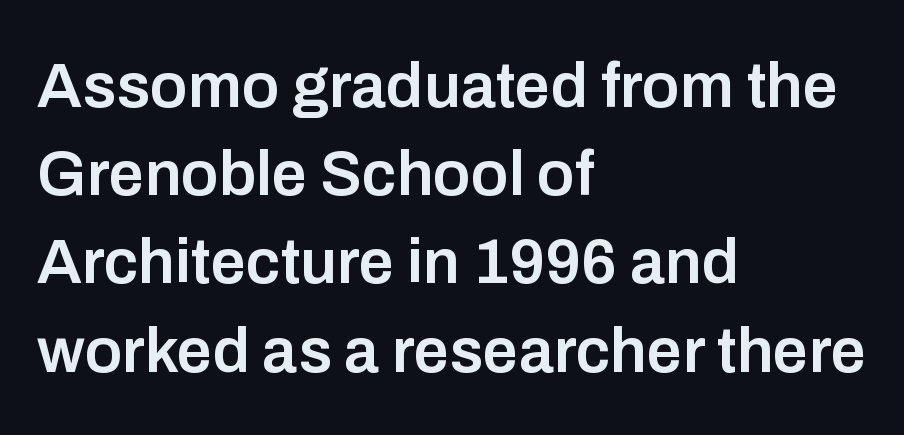
Q: Is the text bold? A: Semi-bold.
Q: Is the text italic (slanted)? A: No, it is upright.
Q: Is the typeface a serif or a sans-serif typeface? A: Sans-serif.
Q: Is the text underlined? A: No.
Q: How is the paragraph aligned? A: Left-aligned.
Q: Is the spacing between letters normal or unusually wide? A: Normal.
Q: Is the spacing between lines tight, normal or loose? A: Normal.
Q: Width (condensed, normal, or wide)? A: Normal.
Q: Stroke contrast? A: Low.
Q: x-height? A: Medium.
Q: Monospaced? A: No.
